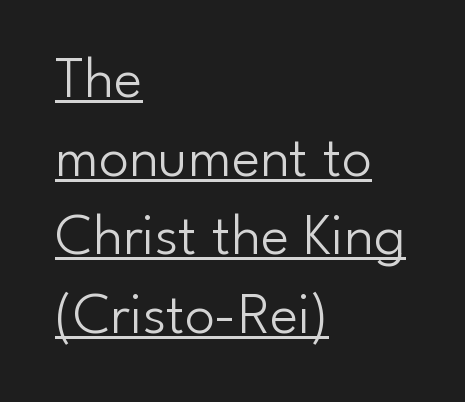
{"serif": "no", "italic": "no", "bold": "no", "weight": "light", "width": "normal", "stroke_contrast": "low", "x_height": "small", "monospaced": "no", "underline": "yes", "align": "left", "line_spacing": "normal", "line_spacing_ratio": 1.31, "letter_spacing": "normal", "letter_spacing_em": 0.0, "glyph_px": 60}
